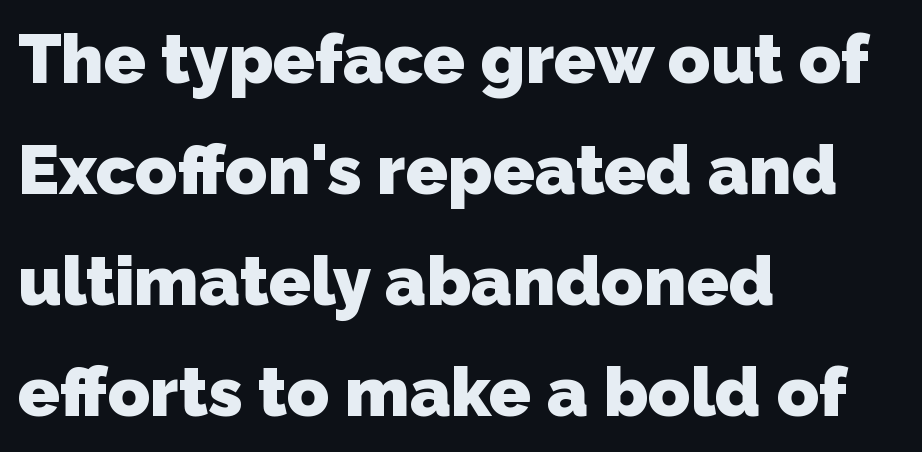
The image shows 69 px heavy sans-serif type; set left-aligned, normal line spacing (1.61x), normal letter spacing, not underlined; low stroke contrast and a medium x-height.
